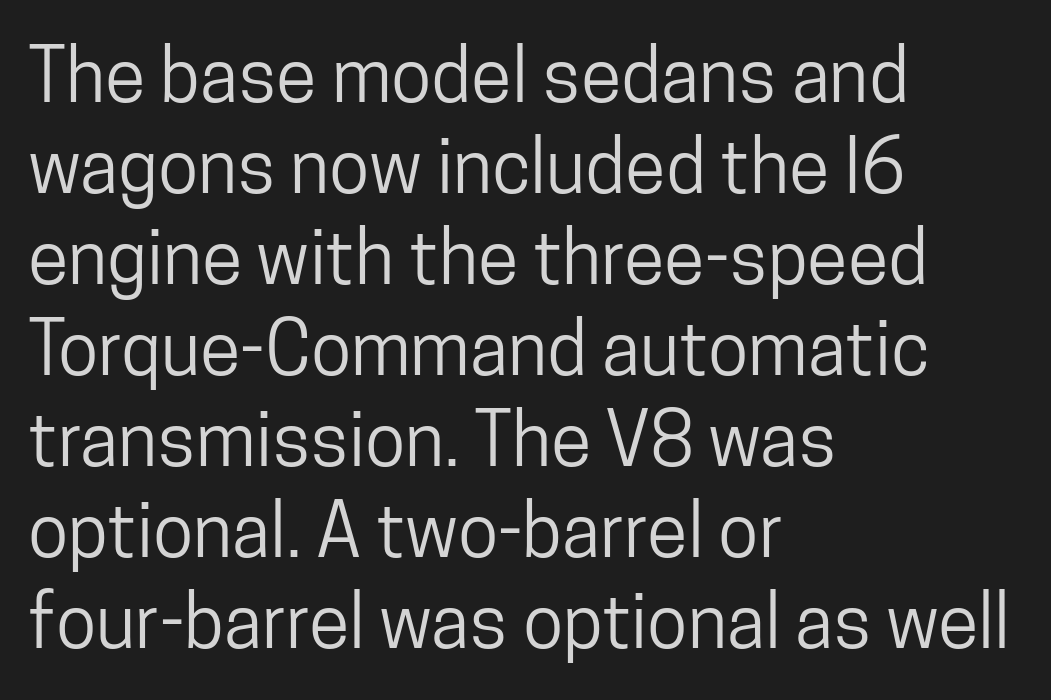
The image shows 74 px condensed sans-serif type, upright; set left-aligned, line spacing 1.23x, normal letter spacing, not underlined; low stroke contrast and a medium x-height.
